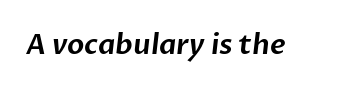
Nothing sits at the stroke ends, so this counts as sans-serif. Proportional: the letters do not fall into vertical columns. The glyphs are unaccompanied by any horizontal stroke below them. The letters sit at their default tracking, neither squeezed nor spread.
